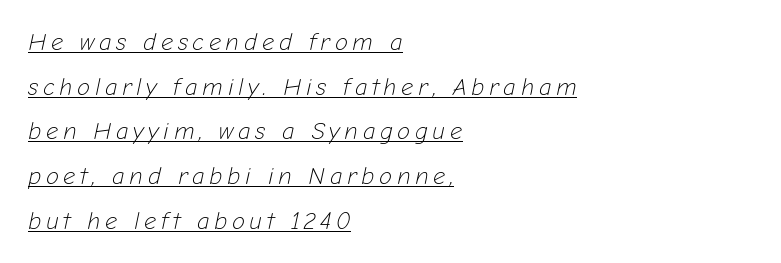
The paragraph shown leans on its left margin. There's an unmistakable incline to the writing here. Bold? No — there's no thickening of the strokes. Underlined type.
